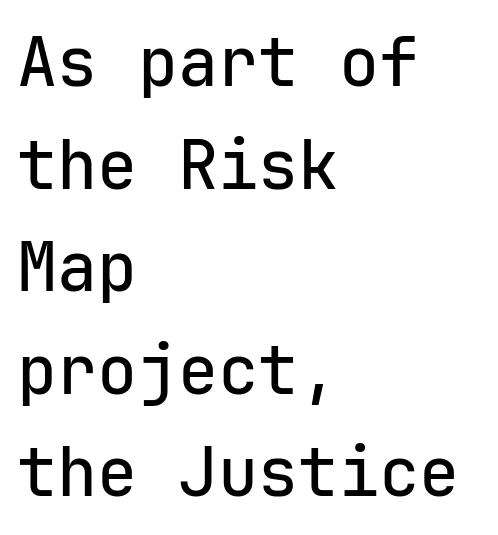
Q: Is the text italic (slanted)? A: No, it is upright.
Q: Is the typeface a serif or a sans-serif typeface? A: Sans-serif.
Q: Is the text underlined? A: No.
Q: How is the paragraph aligned? A: Left-aligned.
Q: Is the spacing between letters normal or unusually wide? A: Normal.
Q: Is the spacing between lines tight, normal or loose? A: Normal.
Q: Width (condensed, normal, or wide)? A: Normal.
Q: Stroke contrast? A: Low.
Q: x-height? A: Medium.
Q: Monospaced? A: Yes.
